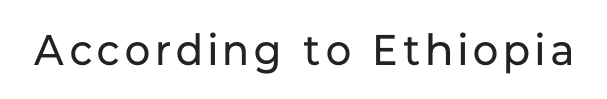
Q: Is the text bold? A: No.
Q: Is the text italic (slanted)? A: No, it is upright.
Q: Is the typeface a serif or a sans-serif typeface? A: Sans-serif.
Q: Is the text underlined? A: No.
Q: Width (condensed, normal, or wide)? A: Normal.
Q: Stroke contrast? A: Low.
Q: x-height? A: Medium.
Q: Monospaced? A: No.
